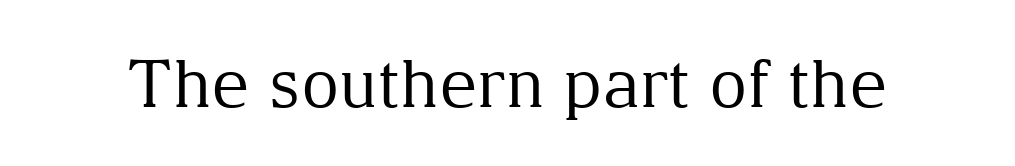
The image shows 66 px regular-weight serif type, upright; set normal letter spacing, not underlined; medium stroke contrast and a medium x-height.
